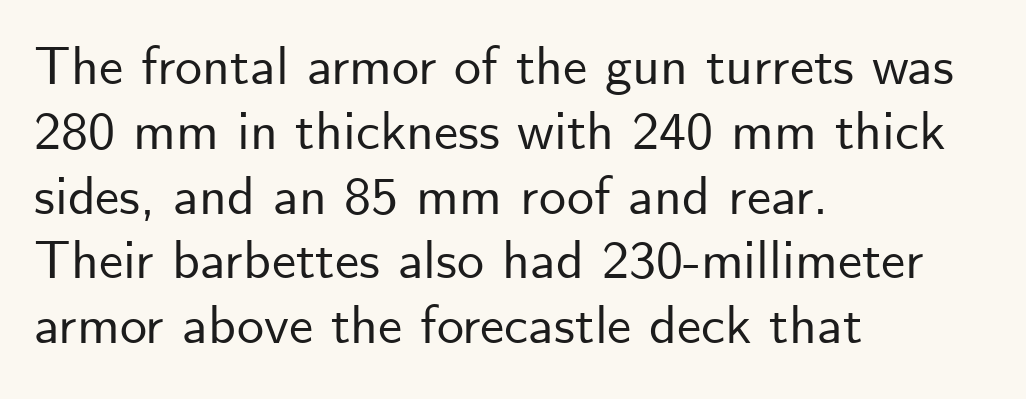
Q: Is the text italic (slanted)? A: No, it is upright.
Q: Is the typeface a serif or a sans-serif typeface? A: Sans-serif.
Q: Is the text underlined? A: No.
Q: How is the paragraph aligned? A: Left-aligned.
Q: Is the spacing between letters normal or unusually wide? A: Normal.
Q: Width (condensed, normal, or wide)? A: Normal.
Q: Stroke contrast? A: Low.
Q: x-height? A: Small.
Q: Monospaced? A: No.
